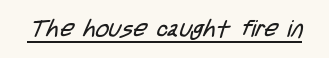
The image shows 23 px text type; set normal letter spacing, underlined.
